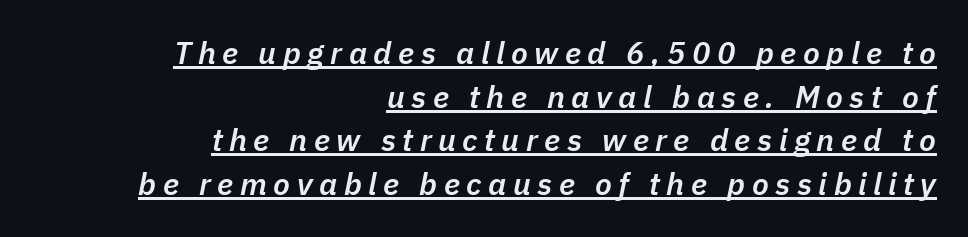
The image shows 31 px semibold type, italic (leaning right); set right-aligned, normal line spacing (1.41x), unusually wide letter spacing (+0.21 em), underlined; low stroke contrast and a medium x-height.
